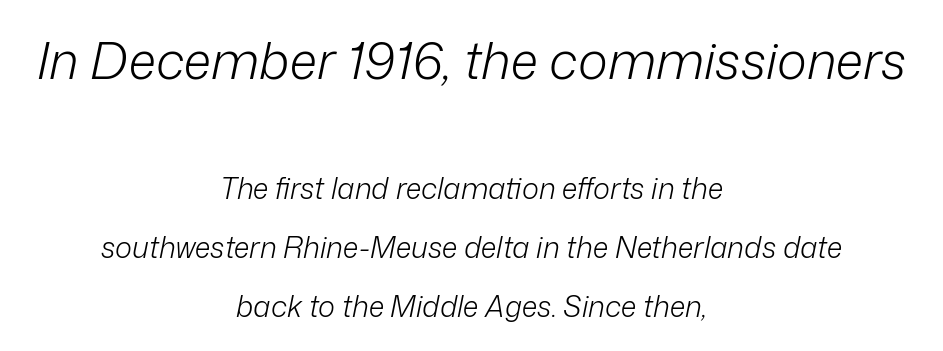
A quiet, ordinary-to-light weight characterises the typeface. Rendered with sloped, italic letterforms. Every row of glyphs is offset so its center matches the block's center. Vertically, the passage feels expansive, rows floating well apart. Between these two stacked blocks, the higher one wins on size. The rendering keeps characters at their native spacing.
